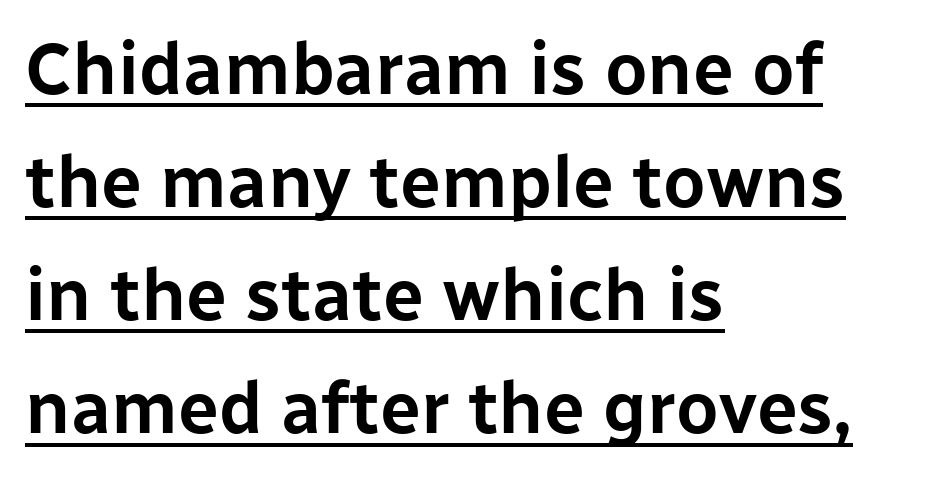
{"serif": "no", "italic": "no", "width": "normal", "stroke_contrast": "low", "x_height": "medium", "monospaced": "no", "underline": "yes", "align": "left", "line_spacing": "normal", "line_spacing_ratio": 1.55, "letter_spacing": "normal", "letter_spacing_em": 0.0, "glyph_px": 73}
